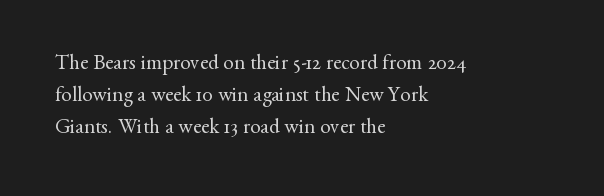
The image shows 21 px text type, upright; set left-aligned, normal line spacing (1.52x), normal letter spacing, not underlined.
